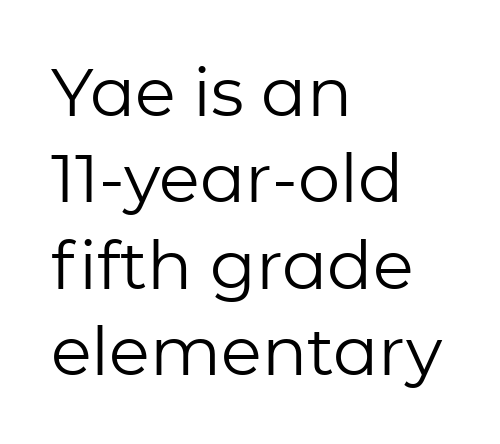
{"serif": "no", "italic": "no", "bold": "no", "weight": "regular", "width": "normal", "stroke_contrast": "low", "x_height": "medium", "monospaced": "no", "underline": "no", "align": "left", "line_spacing": "normal", "line_spacing_ratio": 1.29, "letter_spacing": "normal", "letter_spacing_em": 0.0, "glyph_px": 67}
